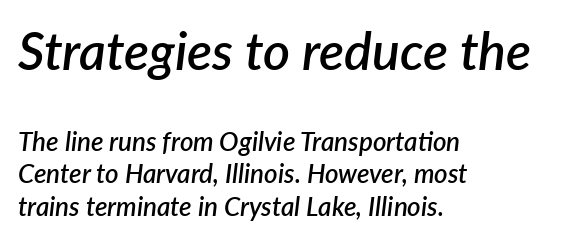
Here the glyphs are tracked normally, forming tight word shapes. A clean baseline with only descenders dipping below it. Evenly set lines give the paragraph a standard silhouette. Bigger letters appear in the top chunk; the bottom chunk is reduced. You can tell it's italic because the verticals aren't actually vertical. Horizontal alignment here is leftward, the default for most running prose.
